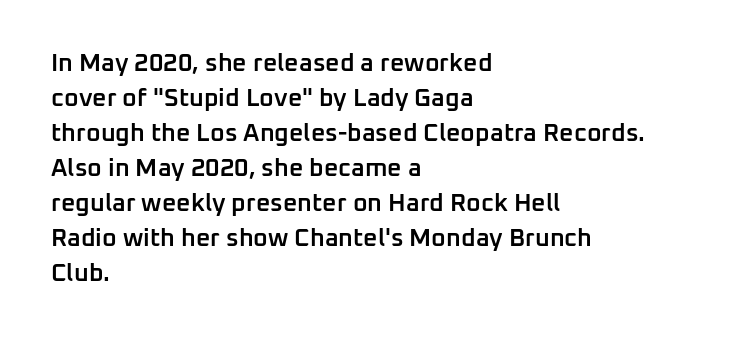
The image shows 25 px text type, upright; set left-aligned, normal line spacing (1.4x), normal letter spacing, not underlined.
